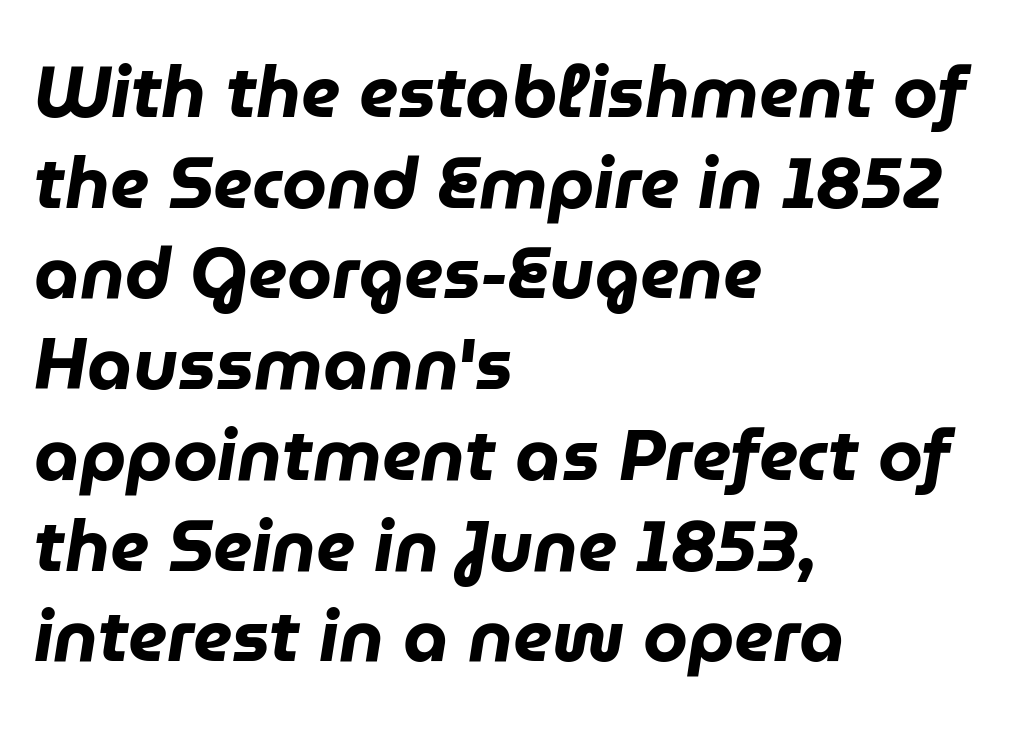
Q: Is the text bold? A: Yes.
Q: Is the text italic (slanted)? A: Yes, it leans right by about 9 degrees.
Q: Is the text underlined? A: No.
Q: How is the paragraph aligned? A: Left-aligned.
Q: Is the spacing between letters normal or unusually wide? A: Normal.
Q: Is the spacing between lines tight, normal or loose? A: Normal.
Q: Width (condensed, normal, or wide)? A: Normal.
Q: Stroke contrast? A: Low.
Q: x-height? A: Medium.
Q: Monospaced? A: No.
